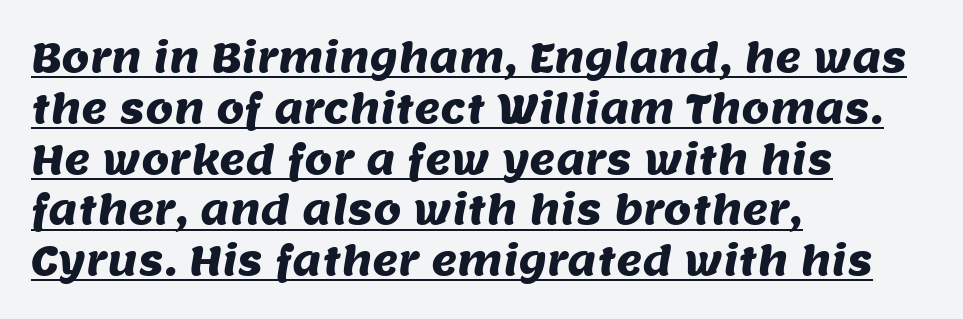
The lines in this sample share a left origin and differ only in where they stop. Each letter's strokes conclude bluntly, with no projecting serifs. These lines are rendered in a variable-pitch font. Tracking value appears to be zero — textbook default spacing. The passage shown stacks its lines at a standard gap.
